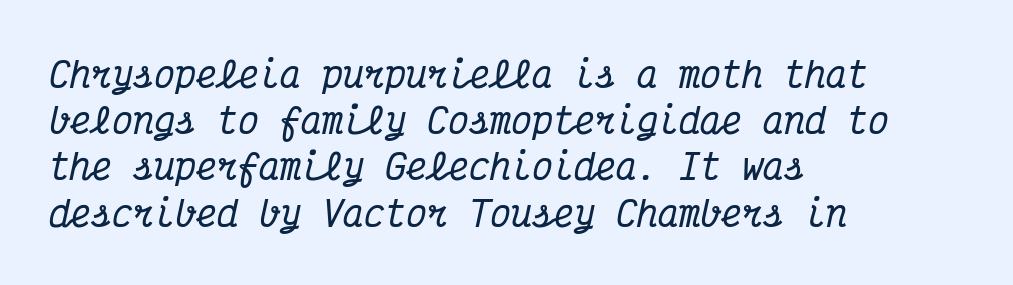
The image shows 35 px condensed serif type, italic (leaning right), monospaced; set left-aligned, normal line spacing (1.32x), normal letter spacing, not underlined; medium stroke contrast and a medium x-height.
